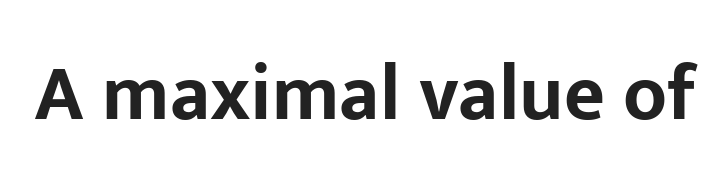
The image shows 79 px bold sans-serif type, upright; set normal letter spacing, not underlined; low stroke contrast and a medium x-height.
